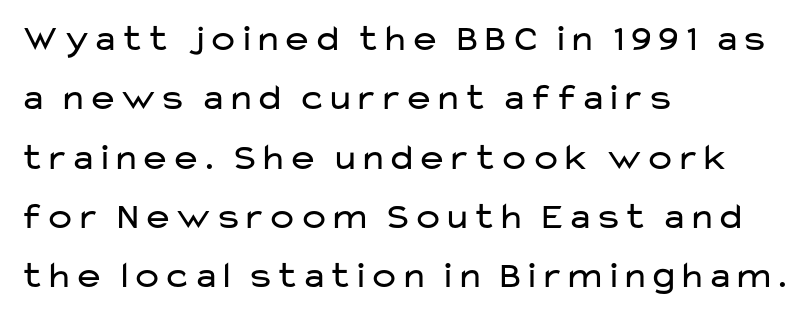
Compared with typical body copy, the letter spacing here is the same. Clear beneath every line of the passage. The face used here is proportionally spaced, like ordinary book or web type. Is this a sans? Yes — the strokes have no serifs.
